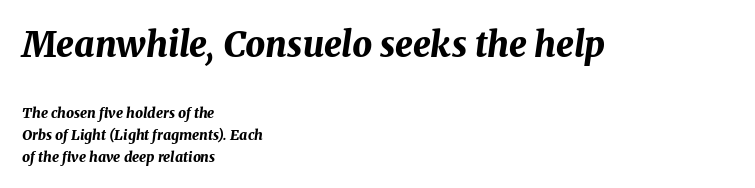
{"italic": "yes", "lean": "right", "slant_degrees": 8, "bold": "yes", "weight": "bold", "width": "normal", "stroke_contrast": "medium", "x_height": "medium", "monospaced": "no", "underline": "no", "align": "left", "line_spacing": "normal", "line_spacing_ratio": 1.55, "letter_spacing": "normal", "letter_spacing_em": 0.0, "larger_block": "first", "size_ratio": 2.5, "glyph_px": 35}
